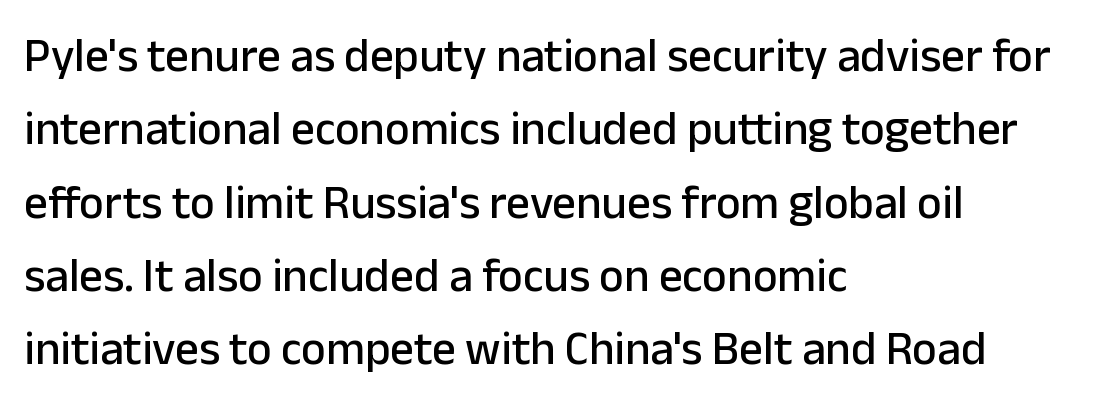
{"serif": "no", "italic": "no", "width": "normal", "stroke_contrast": "low", "x_height": "medium", "monospaced": "no", "underline": "no", "align": "left", "line_spacing": "normal", "line_spacing_ratio": 1.56, "letter_spacing": "normal", "letter_spacing_em": 0.0, "glyph_px": 47}
